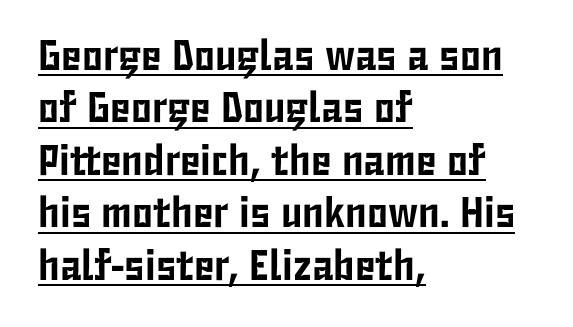
Q: Is the text italic (slanted)? A: No, it is upright.
Q: Is the typeface a serif or a sans-serif typeface? A: Sans-serif.
Q: Is the text underlined? A: Yes.
Q: How is the paragraph aligned? A: Left-aligned.
Q: Is the spacing between letters normal or unusually wide? A: Normal.
Q: Width (condensed, normal, or wide)? A: Condensed.
Q: Stroke contrast? A: Low.
Q: x-height? A: Medium.
Q: Monospaced? A: No.
